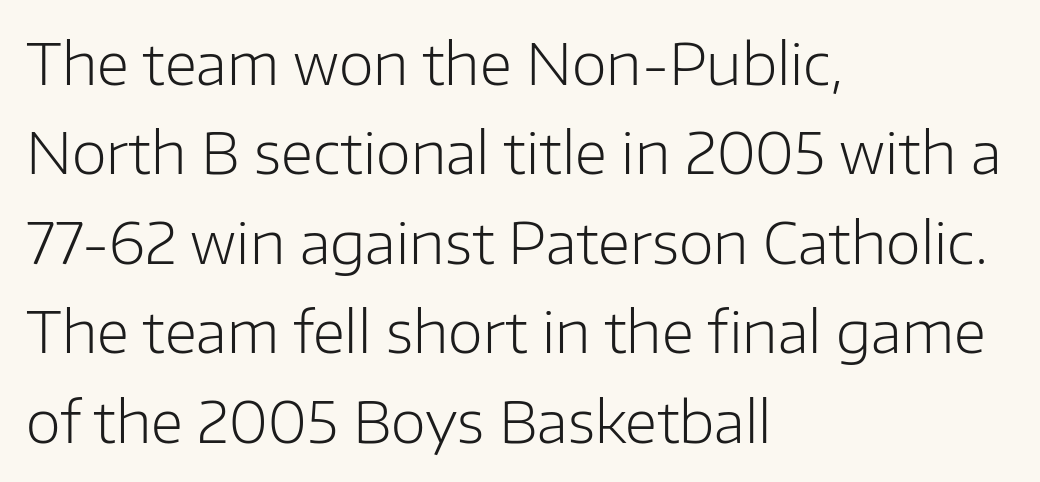
{"serif": "no", "italic": "no", "bold": "no", "weight": "light", "width": "normal", "stroke_contrast": "low", "x_height": "medium", "monospaced": "no", "underline": "no", "align": "left", "line_spacing": "normal", "line_spacing_ratio": 1.57, "letter_spacing": "normal", "letter_spacing_em": 0.0, "glyph_px": 57}
